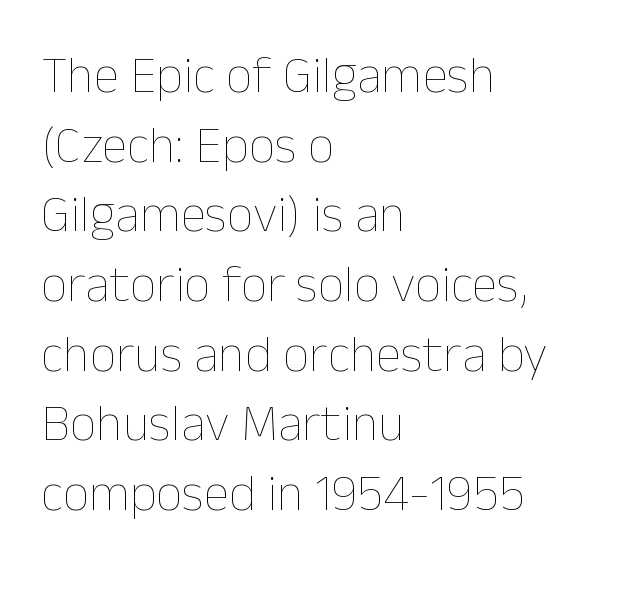
Q: Is the text bold? A: No.
Q: Is the text italic (slanted)? A: No, it is upright.
Q: Is the text underlined? A: No.
Q: How is the paragraph aligned? A: Left-aligned.
Q: Is the spacing between letters normal or unusually wide? A: Normal.
Q: Is the spacing between lines tight, normal or loose? A: Normal.
Q: Width (condensed, normal, or wide)? A: Normal.
Q: Stroke contrast? A: Low.
Q: x-height? A: Medium.
Q: Monospaced? A: No.
